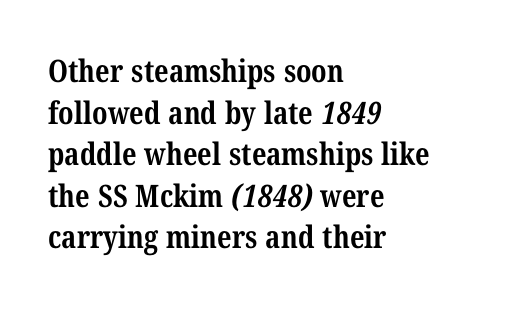
{"serif": "yes", "bold": "yes", "weight": "bold", "width": "condensed", "stroke_contrast": "medium", "x_height": "medium", "monospaced": "no", "underline": "no", "align": "left", "line_spacing": "normal", "line_spacing_ratio": 1.34, "letter_spacing": "normal", "letter_spacing_em": 0.0, "glyph_px": 31}
